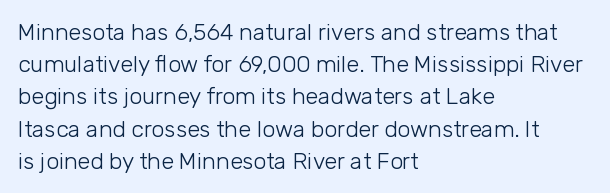
The image shows 23 px text type, upright; set left-aligned, normal line spacing (1.4x), normal letter spacing, not underlined.
